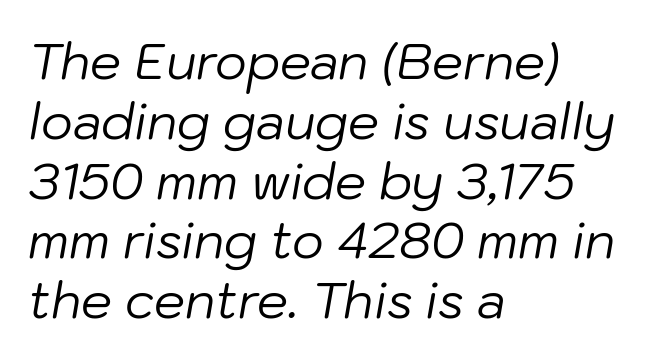
{"italic": "yes", "lean": "right", "slant_degrees": 10, "bold": "no", "weight": "regular", "width": "normal", "stroke_contrast": "low", "x_height": "medium", "monospaced": "no", "underline": "no", "align": "left", "line_spacing_ratio": 1.22, "letter_spacing": "normal", "letter_spacing_em": 0.0, "glyph_px": 49}
